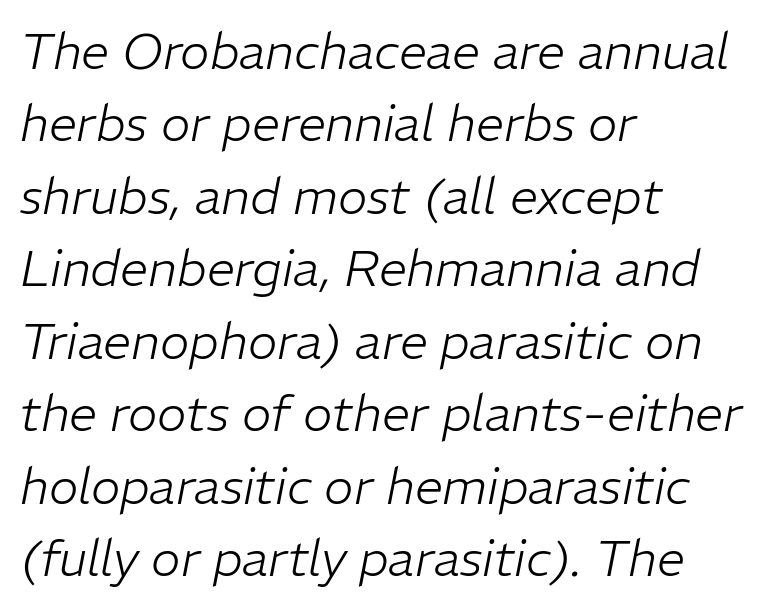
Q: Is the text bold? A: No.
Q: Is the text italic (slanted)? A: Yes, it leans right by about 11 degrees.
Q: Is the text underlined? A: No.
Q: How is the paragraph aligned? A: Left-aligned.
Q: Is the spacing between letters normal or unusually wide? A: Normal.
Q: Is the spacing between lines tight, normal or loose? A: Normal.
Q: Width (condensed, normal, or wide)? A: Normal.
Q: Stroke contrast? A: Low.
Q: x-height? A: Medium.
Q: Monospaced? A: No.
